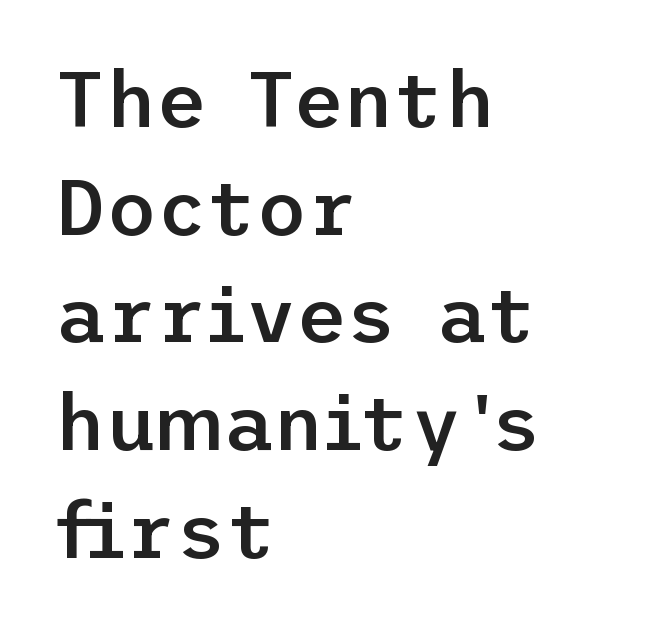
Q: Is the text bold? A: Semi-bold.
Q: Is the text italic (slanted)? A: No, it is upright.
Q: Is the typeface a serif or a sans-serif typeface? A: Sans-serif.
Q: Is the text underlined? A: No.
Q: How is the paragraph aligned? A: Left-aligned.
Q: Is the spacing between letters normal or unusually wide? A: Normal.
Q: Is the spacing between lines tight, normal or loose? A: Normal.
Q: Width (condensed, normal, or wide)? A: Normal.
Q: Stroke contrast? A: Low.
Q: x-height? A: Medium.
